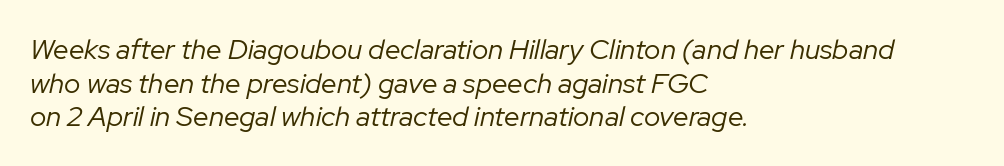
Characters follow at the spacing the type designer built in. Each row of text sits above clean, open space. Think standard paragraph weight, or any step lighter than that. The passage shown is typed in a proportional face where columns would drift.
